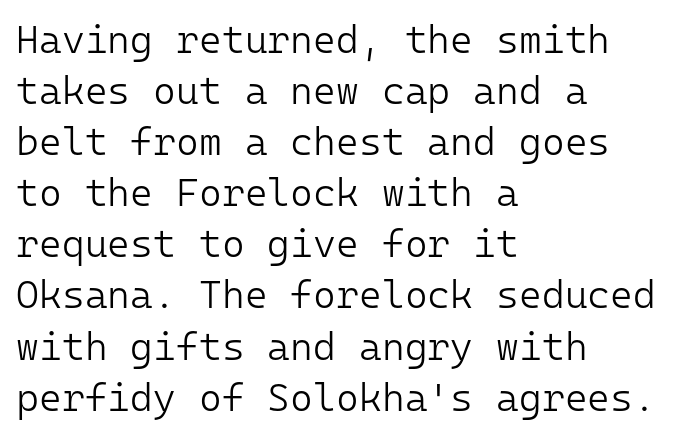
Q: Is the text bold? A: No.
Q: Is the text italic (slanted)? A: No, it is upright.
Q: Is the typeface a serif or a sans-serif typeface? A: Sans-serif.
Q: Is the text underlined? A: No.
Q: How is the paragraph aligned? A: Left-aligned.
Q: Is the spacing between letters normal or unusually wide? A: Normal.
Q: Is the spacing between lines tight, normal or loose? A: Normal.
Q: Width (condensed, normal, or wide)? A: Normal.
Q: Stroke contrast? A: Low.
Q: x-height? A: Medium.
Q: Monospaced? A: Yes.
